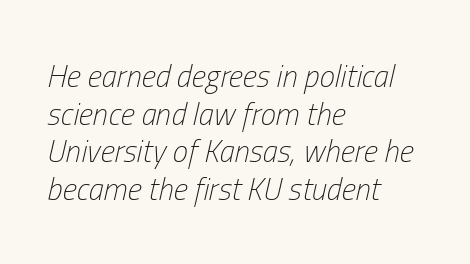
{"italic": "yes", "lean": "right", "slant_degrees": 13, "bold": "no", "weight": "light", "width": "condensed", "stroke_contrast": "low", "x_height": "medium", "monospaced": "no", "underline": "no", "align": "left", "line_spacing_ratio": 1.21, "letter_spacing": "normal", "letter_spacing_em": 0.0, "glyph_px": 31}
